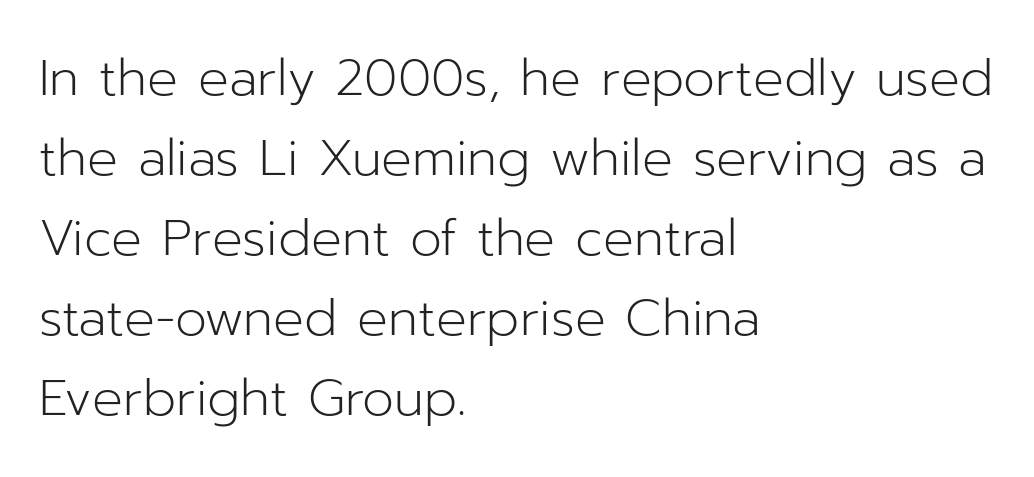
The image shows 51 px light sans-serif type, upright; set left-aligned, normal line spacing (1.57x), normal letter spacing, not underlined; low stroke contrast and a medium x-height.
